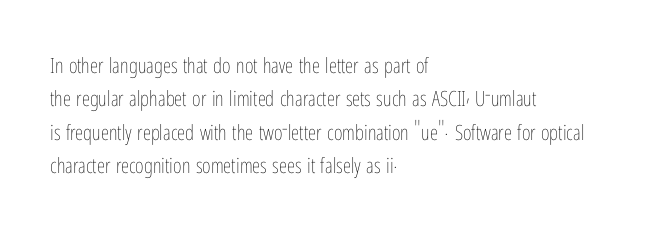
{"italic": "no", "bold": "no", "underline": "no", "align": "left", "line_spacing": "normal", "line_spacing_ratio": 1.59, "letter_spacing": "normal", "letter_spacing_em": 0.0, "glyph_px": 21}
